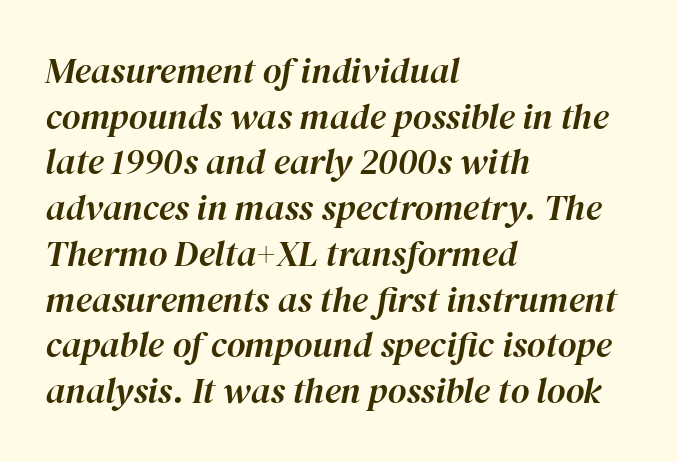
Letter spacing: default. All the whitespace from short lines collects on the right. The string is rendered with underlining switched off. Line spacing here is normal. The face used here is proportionally spaced, like ordinary book or web type. The rendering applies a slant to the glyphs.
